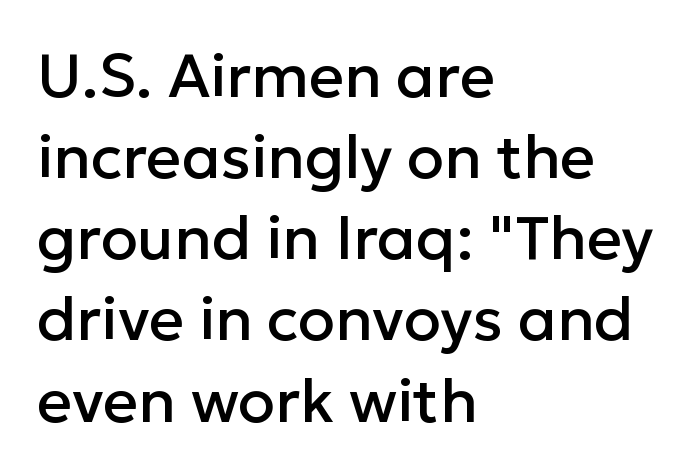
Q: Is the text italic (slanted)? A: No, it is upright.
Q: Is the typeface a serif or a sans-serif typeface? A: Sans-serif.
Q: Is the text underlined? A: No.
Q: How is the paragraph aligned? A: Left-aligned.
Q: Is the spacing between letters normal or unusually wide? A: Normal.
Q: Is the spacing between lines tight, normal or loose? A: Normal.
Q: Width (condensed, normal, or wide)? A: Normal.
Q: Stroke contrast? A: Low.
Q: x-height? A: Medium.
Q: Monospaced? A: No.
